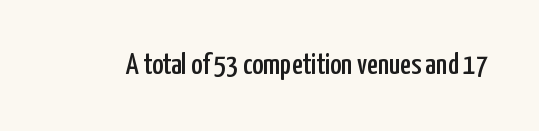
{"serif": "no", "italic": "no", "width": "condensed", "stroke_contrast": "low", "x_height": "medium", "monospaced": "no", "underline": "no", "letter_spacing": "normal", "letter_spacing_em": 0.0, "glyph_px": 30}
